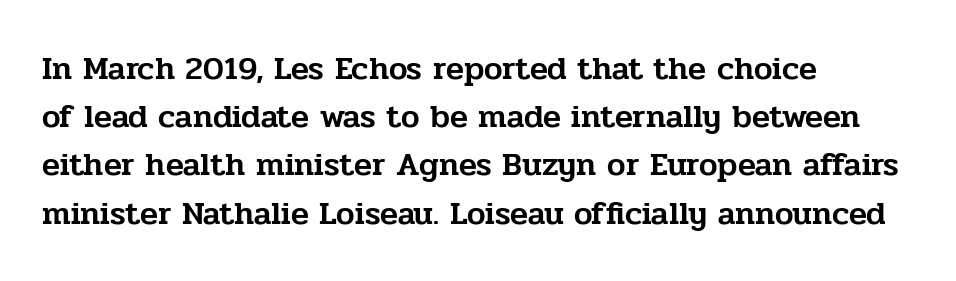
{"serif": "yes", "italic": "no", "width": "normal", "stroke_contrast": "low", "x_height": "medium", "monospaced": "no", "underline": "no", "align": "left", "line_spacing": "normal", "line_spacing_ratio": 1.46, "letter_spacing": "normal", "letter_spacing_em": 0.0, "glyph_px": 33}
